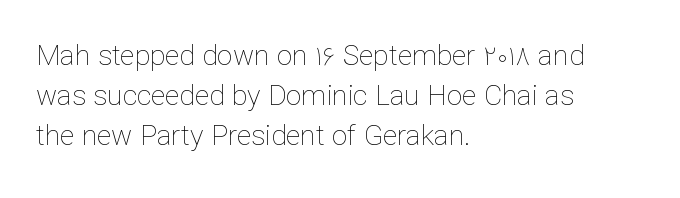
Q: Is the text bold? A: No.
Q: Is the text italic (slanted)? A: No, it is upright.
Q: Is the text underlined? A: No.
Q: How is the paragraph aligned? A: Left-aligned.
Q: Is the spacing between letters normal or unusually wide? A: Normal.
Q: Is the spacing between lines tight, normal or loose? A: Normal.
Q: Width (condensed, normal, or wide)? A: Normal.
Q: Stroke contrast? A: Low.
Q: x-height? A: Medium.
Q: Monospaced? A: No.
